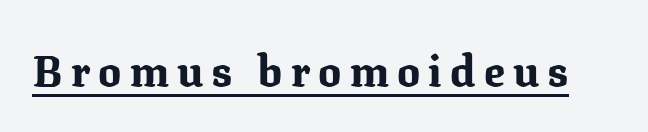
Spacing verdict: proportional, widths tailored to each character. Each letter's strokes conclude with small projecting serifs. Every word sits above its own underline. Ascenders rise straight up at ninety degrees. Bold? Absolutely — the strokes are thick and heavy.
